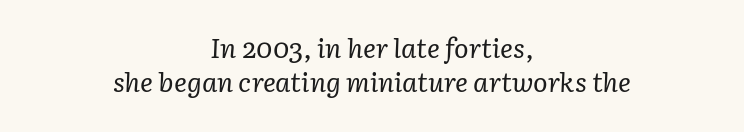
Q: Is the text bold? A: No.
Q: Is the text italic (slanted)? A: Yes, it leans right by about 3 degrees.
Q: Is the text underlined? A: No.
Q: How is the paragraph aligned? A: Centered.
Q: Is the spacing between letters normal or unusually wide? A: Normal.
Q: Is the spacing between lines tight, normal or loose? A: Normal.
